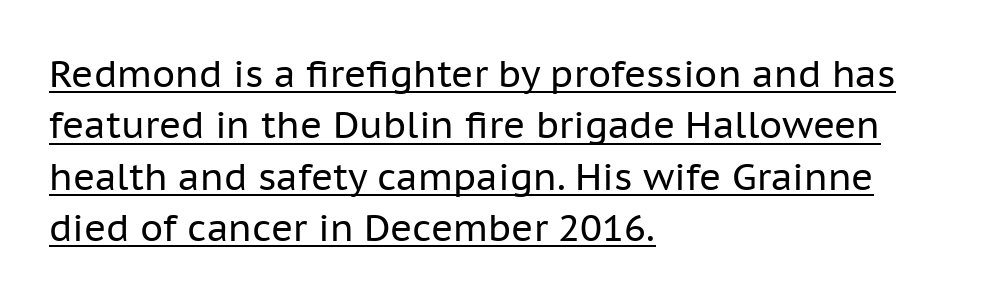
{"serif": "no", "italic": "no", "bold": "no", "weight": "regular", "width": "normal", "stroke_contrast": "low", "x_height": "medium", "monospaced": "no", "underline": "yes", "align": "left", "line_spacing": "normal", "line_spacing_ratio": 1.39, "letter_spacing": "normal", "letter_spacing_em": 0.0, "glyph_px": 37}
